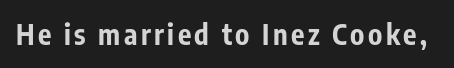
The image shows 28 px bold, condensed sans-serif type, upright; set not underlined; low stroke contrast and a medium x-height.
